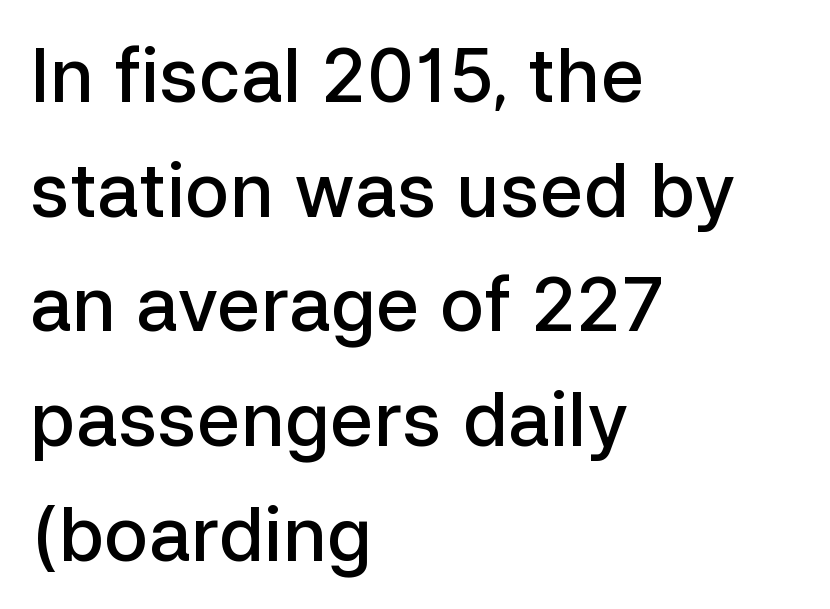
{"serif": "no", "italic": "no", "bold": "semi", "weight": "semibold", "width": "normal", "stroke_contrast": "low", "x_height": "medium", "monospaced": "no", "underline": "no", "align": "left", "line_spacing": "normal", "line_spacing_ratio": 1.55, "letter_spacing": "normal", "letter_spacing_em": 0.0, "glyph_px": 74}
